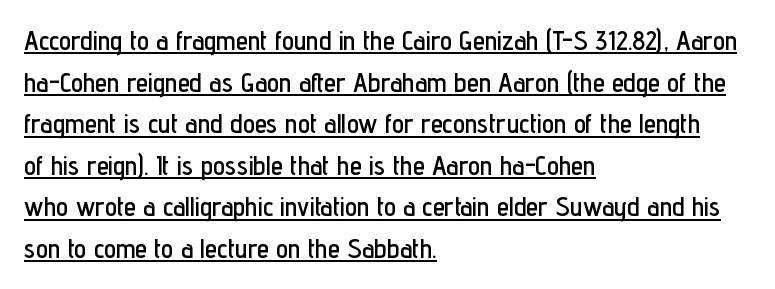
Q: Is the text italic (slanted)? A: No, it is upright.
Q: Is the text underlined? A: Yes.
Q: How is the paragraph aligned? A: Left-aligned.
Q: Is the spacing between letters normal or unusually wide? A: Normal.
Q: Is the spacing between lines tight, normal or loose? A: Normal.
